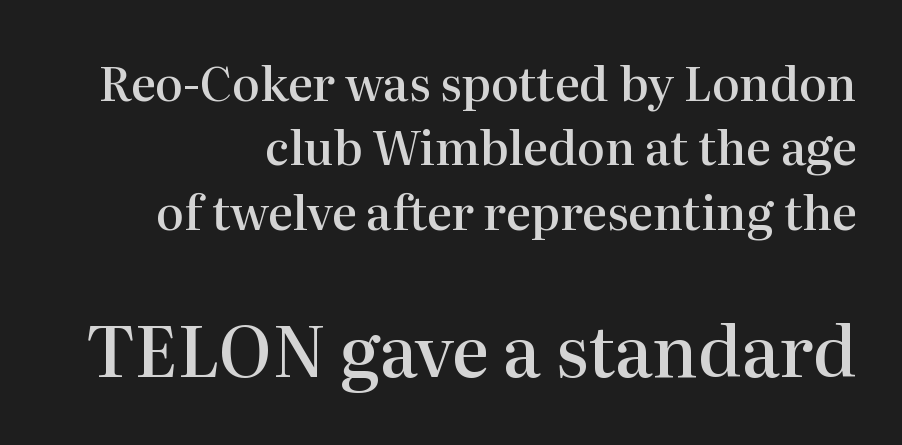
Q: Is the text bold? A: Semi-bold.
Q: Is the text italic (slanted)? A: No, it is upright.
Q: Is the typeface a serif or a sans-serif typeface? A: Serif.
Q: Is the text underlined? A: No.
Q: How is the paragraph aligned? A: Right-aligned.
Q: Is the spacing between letters normal or unusually wide? A: Normal.
Q: Is the spacing between lines tight, normal or loose? A: Normal.
Q: Which block of text is set in a larger size, the first (top) or the second (bottom)? A: The second (bottom) one.
Q: Width (condensed, normal, or wide)? A: Normal.
Q: Stroke contrast? A: High.
Q: x-height? A: Medium.
Q: Monospaced? A: No.
